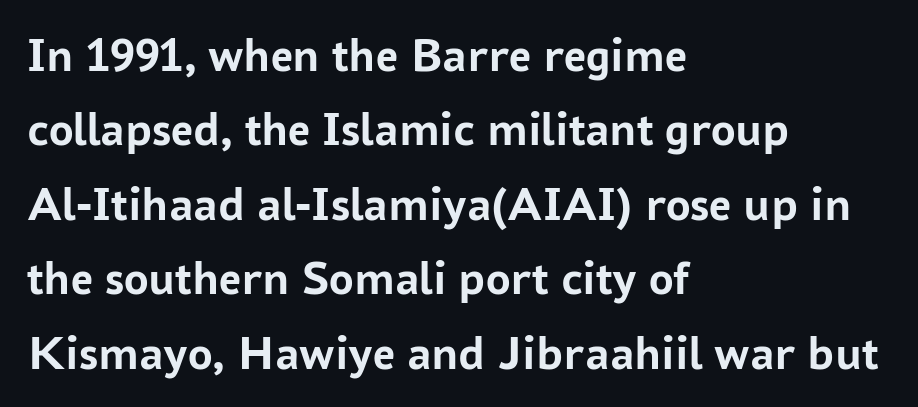
Proportional: the letters do not fall into vertical columns. How heavy is the stroke? Heavy — this is a bold. Evenly set lines give the paragraph a standard silhouette. The type sits square on the baseline with zero lean. Is the letter spacing exaggerated? No — it looks like the ordinary default. Serifs: no, the terminals of the letterforms are clean.
